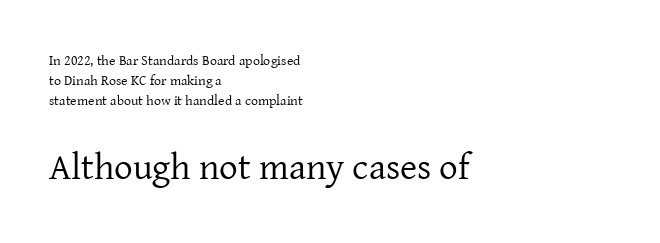
{"serif": "yes", "italic": "no", "bold": "no", "weight": "regular", "width": "normal", "stroke_contrast": "low", "x_height": "medium", "monospaced": "no", "underline": "no", "align": "left", "line_spacing": "normal", "line_spacing_ratio": 1.42, "letter_spacing": "normal", "letter_spacing_em": 0.0, "larger_block": "second", "size_ratio": 2.64, "glyph_px": 37}
